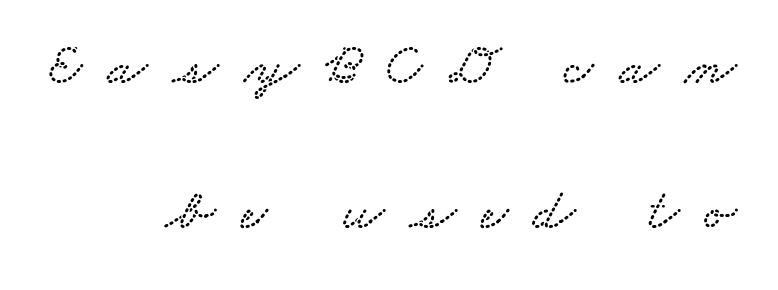
{"serif": "yes", "width": "wide", "stroke_contrast": "low", "x_height": "small", "monospaced": "no", "underline": "no", "align": "right", "line_spacing": "loose", "line_spacing_ratio": 2.46, "letter_spacing": "wide", "letter_spacing_em": 0.43, "glyph_px": 59}
